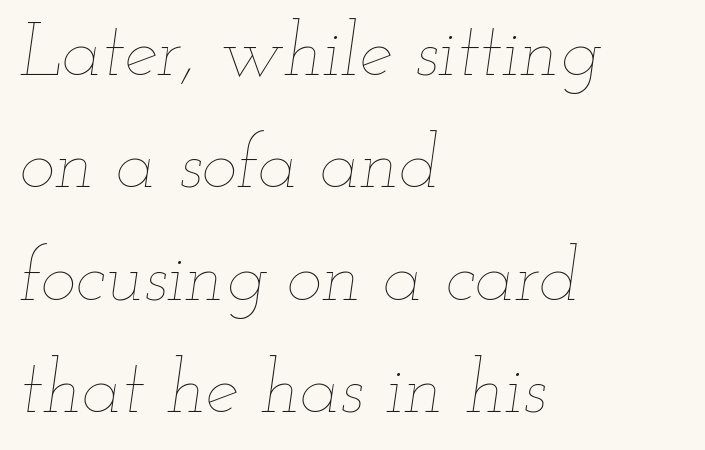
Q: Is the text bold? A: No.
Q: Is the text italic (slanted)? A: Yes, it leans right by about 12 degrees.
Q: Is the text underlined? A: No.
Q: How is the paragraph aligned? A: Left-aligned.
Q: Is the spacing between letters normal or unusually wide? A: Normal.
Q: Is the spacing between lines tight, normal or loose? A: Normal.
Q: Width (condensed, normal, or wide)? A: Wide.
Q: Stroke contrast? A: Low.
Q: x-height? A: Small.
Q: Monospaced? A: No.
